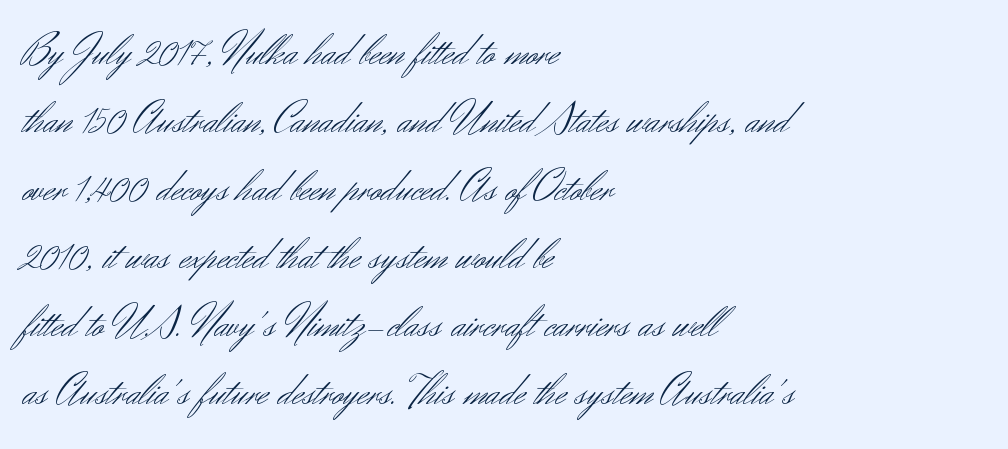
The image shows 45 px light sans-serif type; set left-aligned, normal line spacing (1.51x), normal letter spacing, not underlined; medium stroke contrast and a small x-height.
